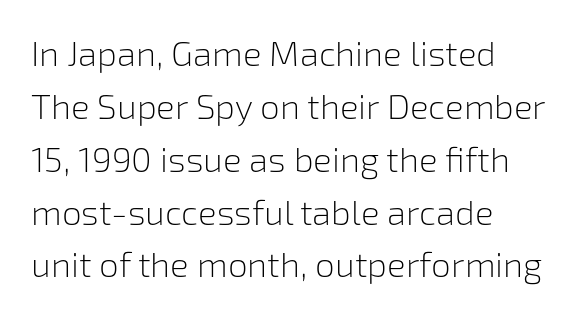
Italic: no, the glyphs are upright roman. Weight: in the light-to-regular range. Beneath every word, the page is bare. Default kerning and tracking; the words read as compact shapes. Compared with a centered layout, this one pins lines to the left instead.
